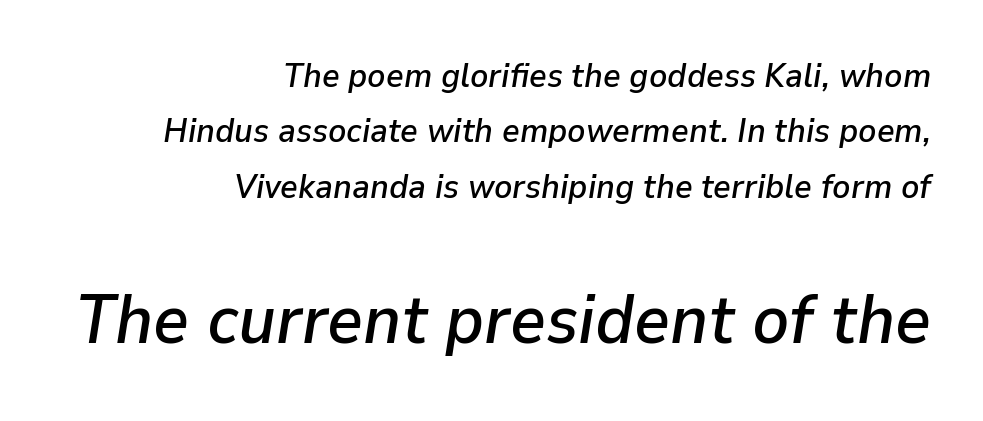
The image shows 69 px text type, italic (leaning right); set right-aligned, normal line spacing (1.63x), normal letter spacing, not underlined; the second (bottom) block is 2.03x larger; low stroke contrast and a medium x-height.
